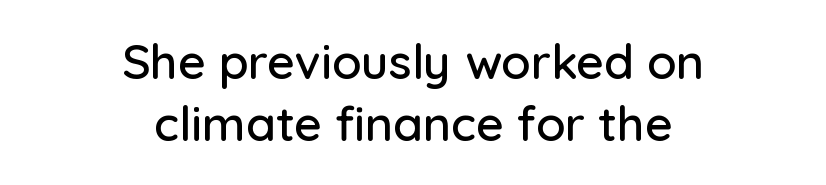
The lines sit at an ordinary, default distance from one another. The type is set solid horizontally, with unmodified tracking. A student would call this center alignment; a typographer would say set centered. The glyphs are unaccompanied by any horizontal stroke below them. This is the regular roman posture of the typeface. Note the varied advance widths — an 'i' is clearly narrower than an 'm'.
